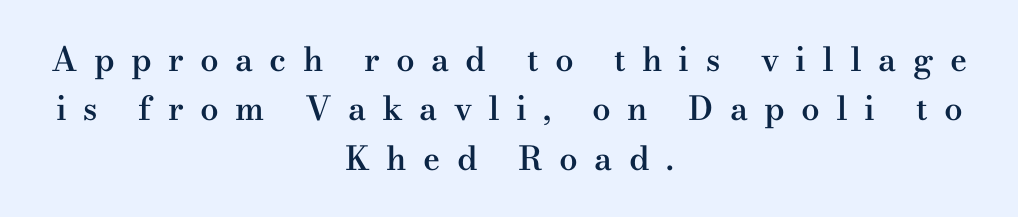
The image shows 33 px semibold, wide serif type, upright; set centered, normal line spacing (1.5x), unusually wide letter spacing (+0.49 em), not underlined; medium stroke contrast and a small x-height.
